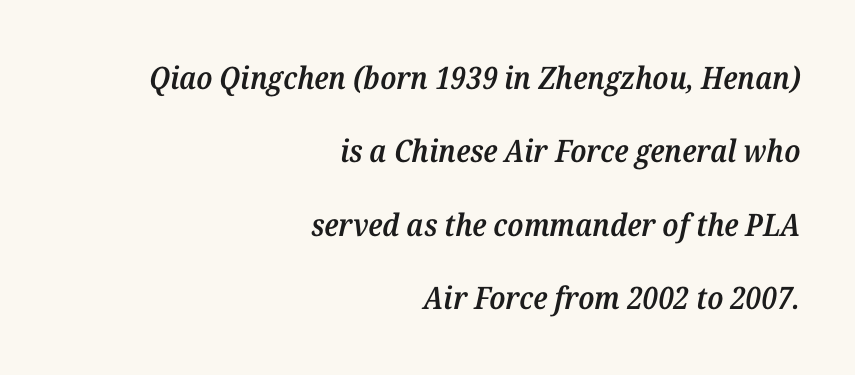
Typeset ragged left — the right edge is the straight one. Spacing verdict: proportional, widths tailored to each character. A somewhat darkened texture: the type is semibold rather than bold. Designer's note — italics engaged. Stroke terminals: seriffed.
